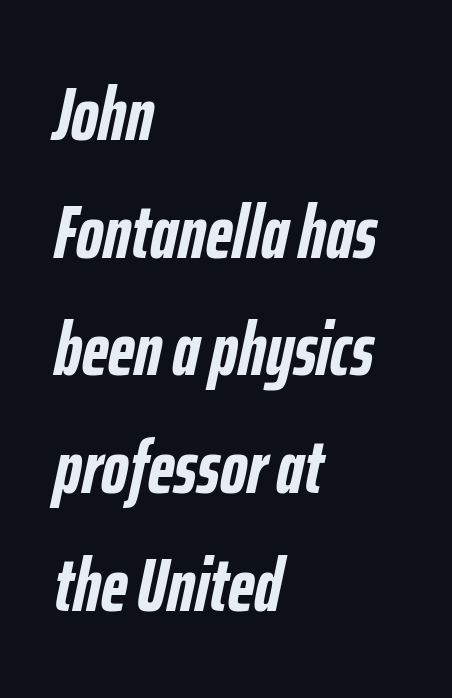
The image shows 75 px semibold, condensed type, italic (leaning right); set left-aligned, normal line spacing (1.57x), normal letter spacing, not underlined; low stroke contrast and a medium x-height.
